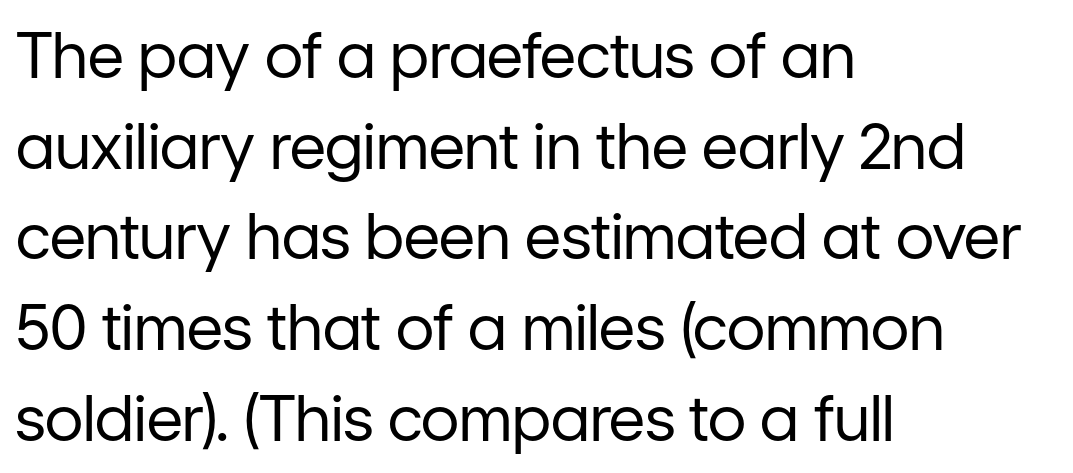
The image shows 63 px regular-weight sans-serif type, upright; set left-aligned, normal line spacing (1.44x), normal letter spacing, not underlined; low stroke contrast and a medium x-height.
